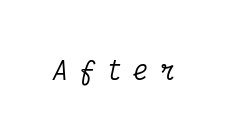
The glyphs are unaccompanied by any horizontal stroke below them. An italicized treatment has been applied to the whole sample. You could only call the tracking loose — the letters float apart.
